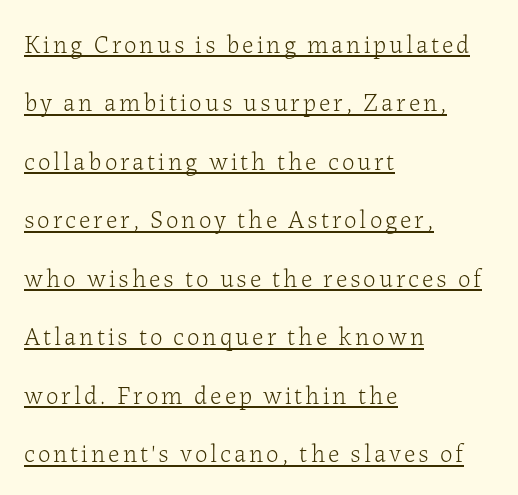
If you drew a line through each stem, it would be perfectly vertical. Quick note: underline on. Horizontal alignment here is leftward, the default for most running prose. Stem width sits at or under what a default text font uses.
